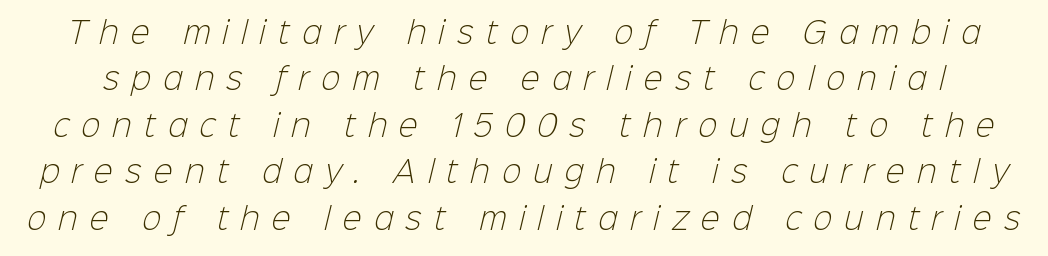
Q: Is the text bold? A: No.
Q: Is the typeface a serif or a sans-serif typeface? A: Sans-serif.
Q: Is the text underlined? A: No.
Q: Is the spacing between letters normal or unusually wide? A: Unusually wide.
Q: Is the spacing between lines tight, normal or loose? A: Normal.
Q: Width (condensed, normal, or wide)? A: Normal.
Q: Stroke contrast? A: Low.
Q: x-height? A: Medium.
Q: Monospaced? A: No.
